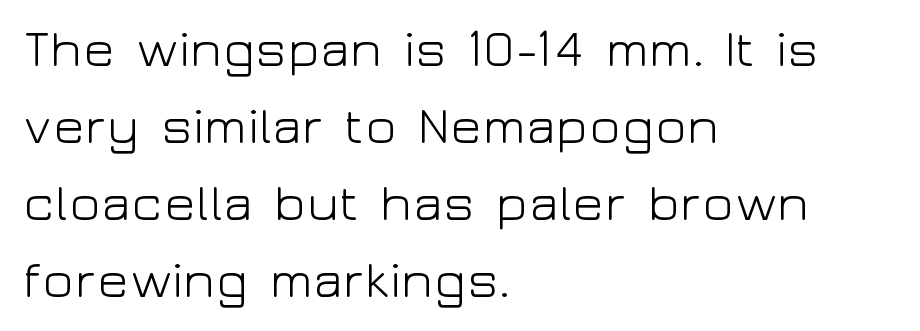
The image shows 52 px light, wide sans-serif type, upright; set left-aligned, normal line spacing (1.48x), normal letter spacing, not underlined; low stroke contrast and a medium x-height.
